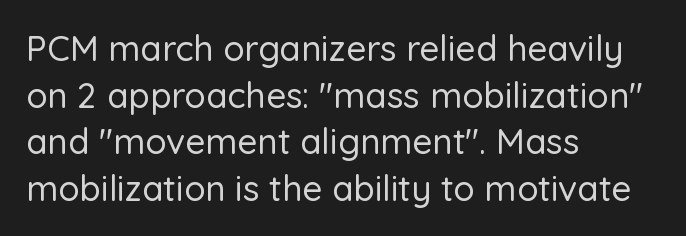
The image shows 35 px sans-serif type, upright; set left-aligned, normal line spacing (1.33x), normal letter spacing, not underlined; low stroke contrast and a medium x-height.
